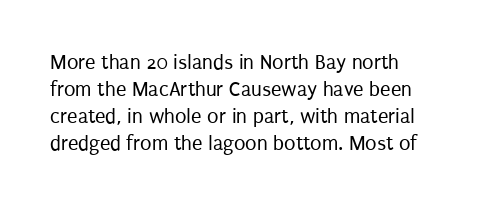
Beneath every word, the page is bare. Does extra space separate the letters? No, they use regular spacing. The designer left line spacing at the default. Is this a heavy cut? Hardly; it is regular or lighter. Ordinary non-slanted type is in use.
